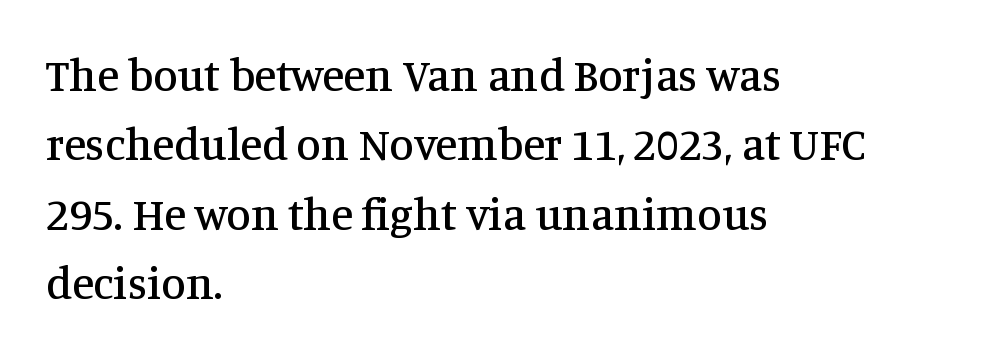
Q: Is the text italic (slanted)? A: No, it is upright.
Q: Is the typeface a serif or a sans-serif typeface? A: Serif.
Q: Is the text underlined? A: No.
Q: How is the paragraph aligned? A: Left-aligned.
Q: Is the spacing between letters normal or unusually wide? A: Normal.
Q: Is the spacing between lines tight, normal or loose? A: Normal.
Q: Width (condensed, normal, or wide)? A: Normal.
Q: Stroke contrast? A: Medium.
Q: x-height? A: Large.
Q: Monospaced? A: No.
